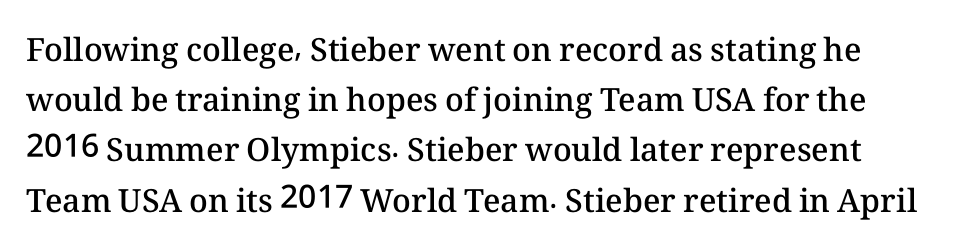
{"italic": "no", "bold": "semi", "weight": "semibold", "width": "normal", "stroke_contrast": "medium", "x_height": "medium", "monospaced": "no", "underline": "no", "line_spacing": "normal", "line_spacing_ratio": 1.57, "letter_spacing": "normal", "letter_spacing_em": 0.0, "glyph_px": 32}
